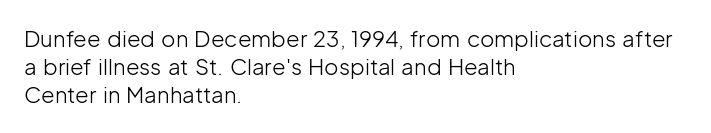
Normally led — the rows are evenly, conventionally spaced. Underlining? Definitely not there. The axis of the letterforms is exactly vertical. The passage is arranged the way most books set body copy — flush left. Default kerning and tracking; the words read as compact shapes.
